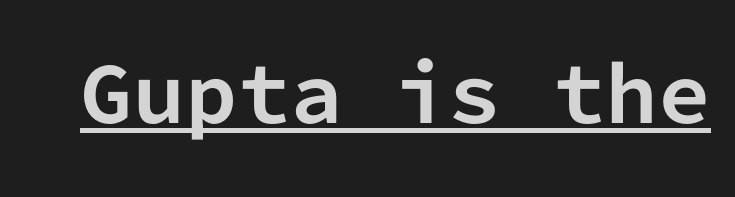
The image shows 75 px bold sans-serif type, upright, monospaced; set normal letter spacing, underlined; low stroke contrast and a medium x-height.
